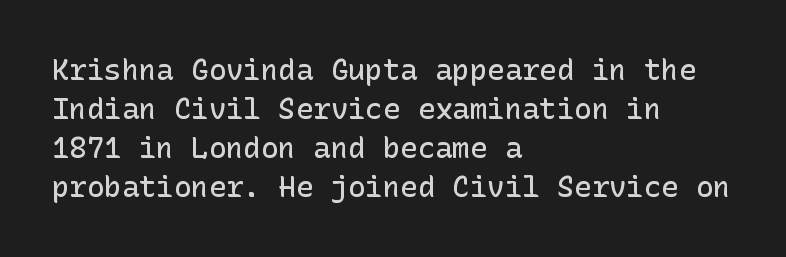
Q: Is the text bold? A: Semi-bold.
Q: Is the text italic (slanted)? A: No, it is upright.
Q: Is the typeface a serif or a sans-serif typeface? A: Sans-serif.
Q: Is the text underlined? A: No.
Q: How is the paragraph aligned? A: Left-aligned.
Q: Is the spacing between letters normal or unusually wide? A: Normal.
Q: Is the spacing between lines tight, normal or loose? A: Normal.
Q: Width (condensed, normal, or wide)? A: Normal.
Q: Stroke contrast? A: Low.
Q: x-height? A: Medium.
